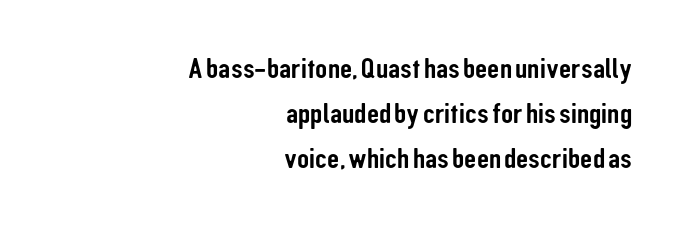
{"serif": "no", "italic": "no", "width": "condensed", "stroke_contrast": "low", "x_height": "medium", "monospaced": "no", "underline": "no", "align": "right", "line_spacing": "normal", "line_spacing_ratio": 1.5, "letter_spacing": "normal", "letter_spacing_em": 0.0, "glyph_px": 30}
